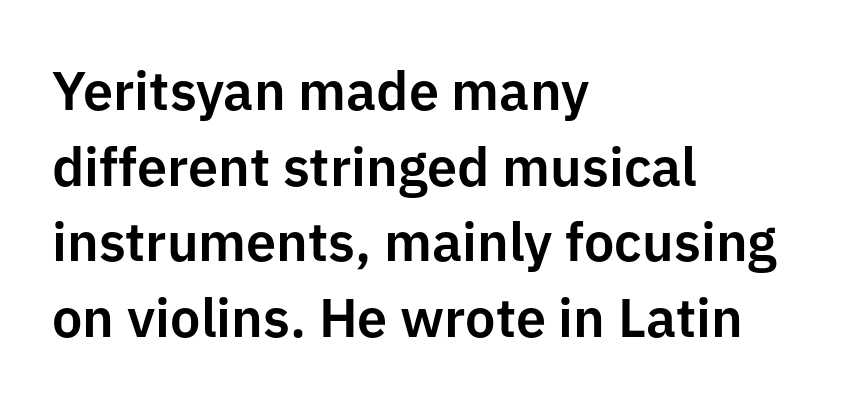
{"serif": "no", "italic": "no", "width": "normal", "stroke_contrast": "low", "x_height": "medium", "monospaced": "no", "underline": "no", "align": "left", "line_spacing": "normal", "line_spacing_ratio": 1.4, "letter_spacing": "normal", "letter_spacing_em": 0.0, "glyph_px": 54}
